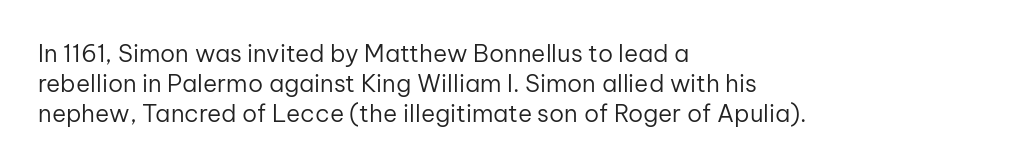
The image shows 24 px text type, upright; set left-aligned, normal line spacing (1.26x), normal letter spacing, not underlined.
